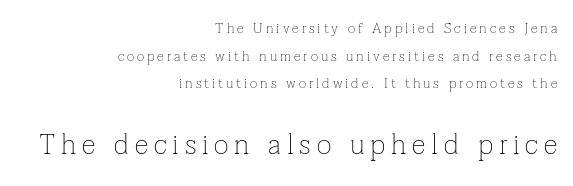
The image shows 28 px thin serif type, upright; set right-aligned, loose line spacing (1.97x), unusually wide letter spacing (+0.21 em), not underlined; the second (bottom) block is 2.0x larger; low stroke contrast and a medium x-height.
